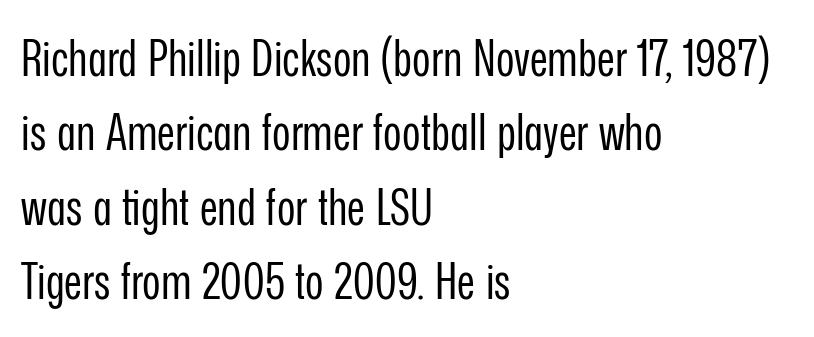
Q: Is the text bold? A: No.
Q: Is the text italic (slanted)? A: No, it is upright.
Q: Is the typeface a serif or a sans-serif typeface? A: Sans-serif.
Q: Is the text underlined? A: No.
Q: How is the paragraph aligned? A: Left-aligned.
Q: Is the spacing between letters normal or unusually wide? A: Normal.
Q: Is the spacing between lines tight, normal or loose? A: Normal.
Q: Width (condensed, normal, or wide)? A: Condensed.
Q: Stroke contrast? A: Low.
Q: x-height? A: Medium.
Q: Monospaced? A: No.
